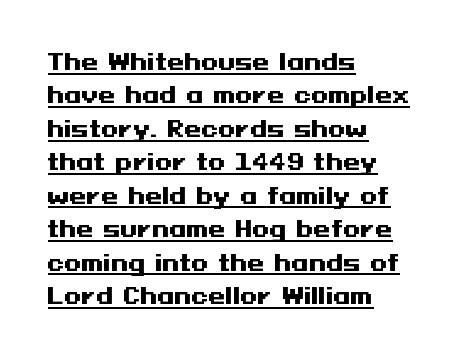
Rows of type keep a routine distance in the vertical direction. One-word summary of the alignment: left. Strokes here are thick enough to call this a true bold. A typesetter would call this zero additional tracking.
